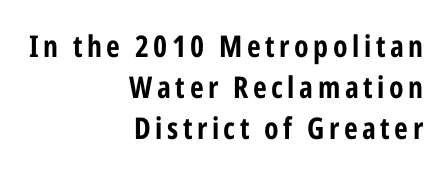
Q: Is the text bold? A: Yes.
Q: Is the text italic (slanted)? A: No, it is upright.
Q: Is the typeface a serif or a sans-serif typeface? A: Sans-serif.
Q: Is the text underlined? A: No.
Q: How is the paragraph aligned? A: Right-aligned.
Q: Is the spacing between lines tight, normal or loose? A: Normal.
Q: Width (condensed, normal, or wide)? A: Condensed.
Q: Stroke contrast? A: Low.
Q: x-height? A: Medium.
Q: Monospaced? A: No.
